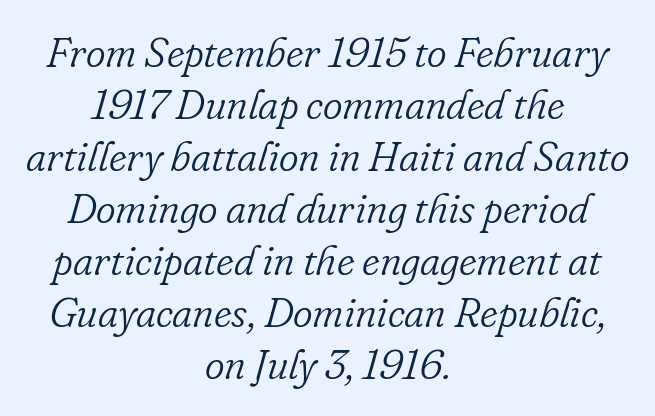
The image shows 42 px light serif type, italic (leaning right); set centered, line spacing 1.24x, normal letter spacing, not underlined; low stroke contrast and a small x-height.
